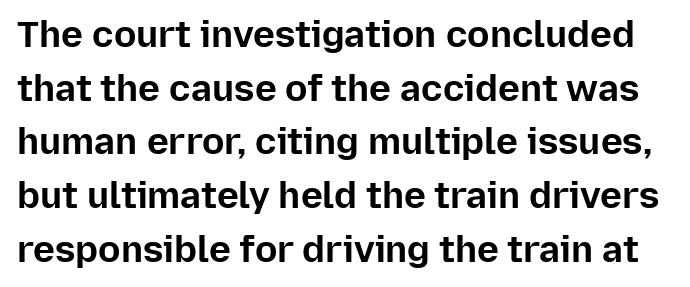
{"serif": "no", "italic": "no", "bold": "yes", "weight": "bold", "width": "normal", "stroke_contrast": "low", "x_height": "medium", "monospaced": "no", "underline": "no", "line_spacing": "normal", "line_spacing_ratio": 1.45, "letter_spacing": "normal", "letter_spacing_em": 0.0, "glyph_px": 37}
